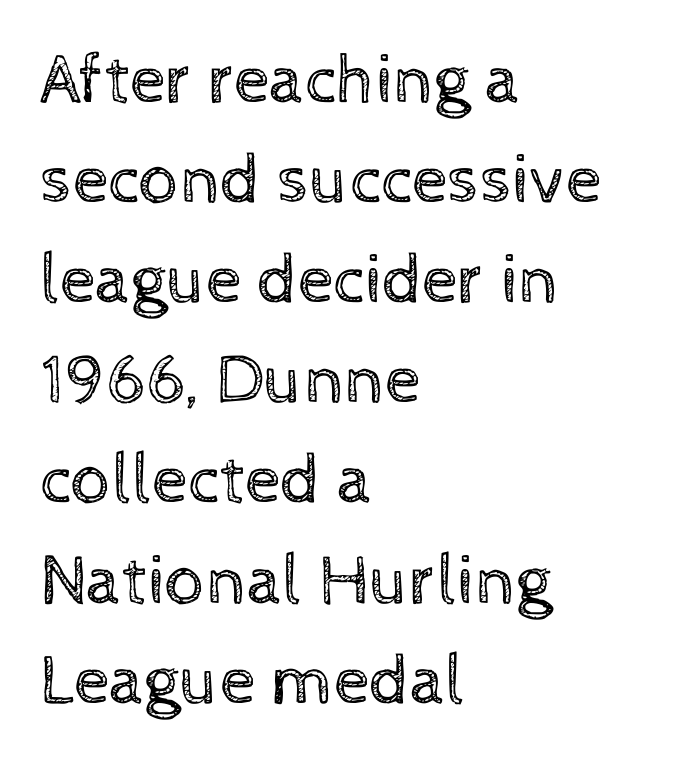
The cut favours lightness, reaching ordinary text weight at its darkest. The glyphs are unaccompanied by any horizontal stroke below them. Is this a fixed-width face? No — the glyphs have proportional, varying widths. The typography opts for an upright posture over an oblique one. Each word holds together tightly as a unit, with standard inter-letter gaps. Notice how descenders clear the ascenders below comfortably — that's standard leading.
